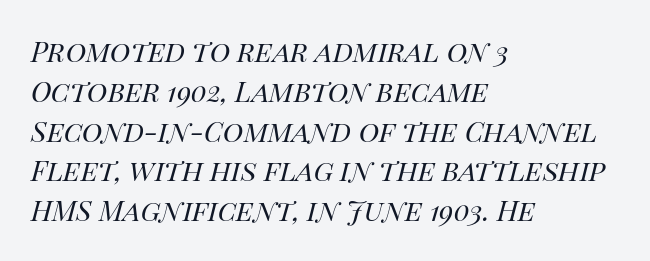
No letter is thick-stroked: the sample isn't bold. The face used here is proportionally spaced, like ordinary book or web type. Italic? Definitely — the glyphs are oblique. The words here are not underlined. Where is the straight margin? On the left.
